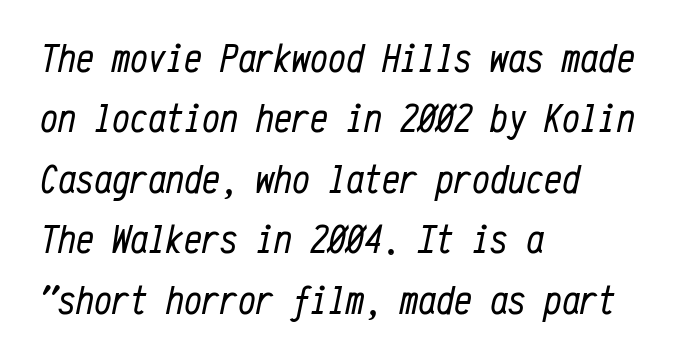
Q: Is the text bold? A: No.
Q: Is the text italic (slanted)? A: Yes, it leans right by about 12 degrees.
Q: Is the text underlined? A: No.
Q: How is the paragraph aligned? A: Left-aligned.
Q: Is the spacing between letters normal or unusually wide? A: Normal.
Q: Is the spacing between lines tight, normal or loose? A: Normal.
Q: Width (condensed, normal, or wide)? A: Condensed.
Q: Stroke contrast? A: Low.
Q: x-height? A: Medium.
Q: Monospaced? A: Yes.
